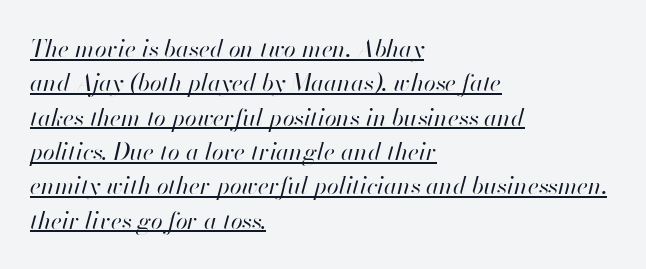
{"italic": "yes", "lean": "right", "slant_degrees": 13, "bold": "no", "underline": "yes", "align": "left", "line_spacing": "normal", "line_spacing_ratio": 1.43, "letter_spacing": "normal", "letter_spacing_em": 0.0, "glyph_px": 24}
